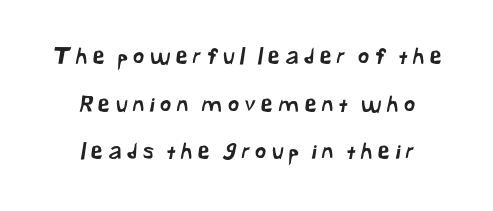
The image shows 22 px text type; set centered, loose line spacing (2.17x), unusually wide letter spacing (+0.24 em), not underlined.
